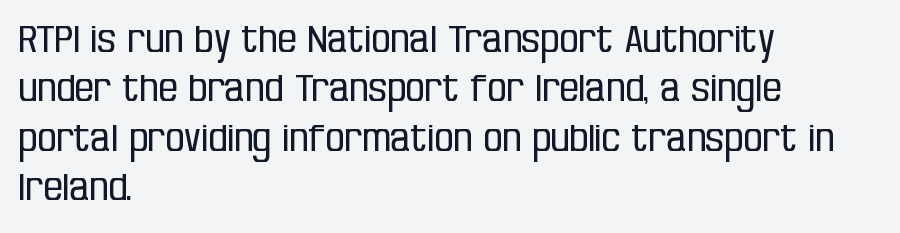
The image shows 38 px regular-weight, condensed sans-serif type, upright; set left-aligned, normal line spacing (1.3x), normal letter spacing, not underlined; low stroke contrast and a large x-height.
